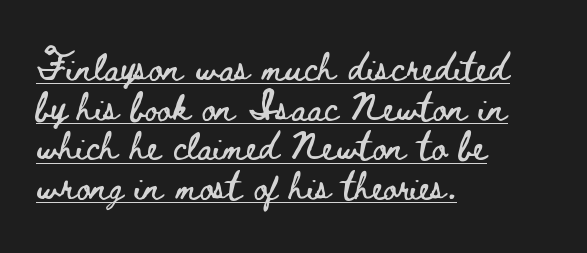
The image shows 27 px text type; set left-aligned, normal line spacing (1.47x), normal letter spacing, underlined.
